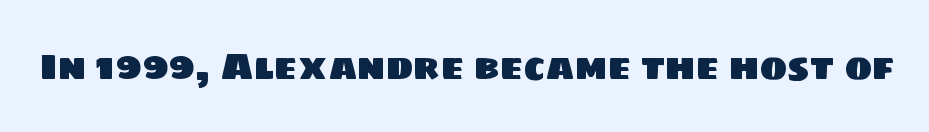
The image shows 37 px sans-serif type; set normal letter spacing, not underlined; low stroke contrast and a large x-height.
